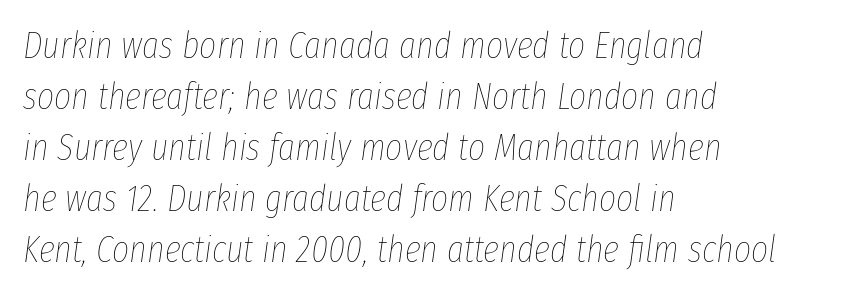
{"italic": "yes", "lean": "right", "slant_degrees": 8, "bold": "no", "weight": "thin", "width": "condensed", "stroke_contrast": "low", "x_height": "medium", "monospaced": "no", "underline": "no", "align": "left", "line_spacing": "normal", "line_spacing_ratio": 1.38, "letter_spacing": "normal", "letter_spacing_em": 0.0, "glyph_px": 37}
